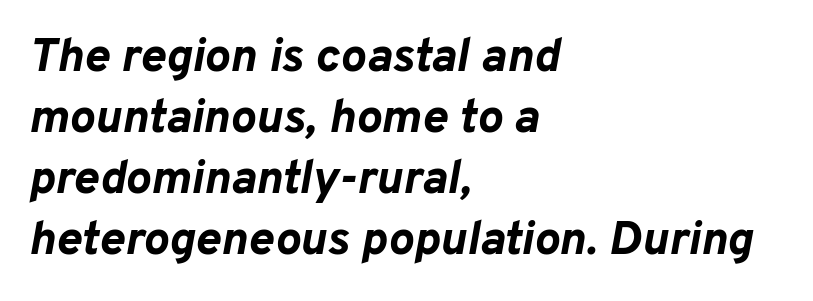
Honestly, the row spacing looks completely unremarkable. The horizontal fit of the characters is conventional and even. Notice how the stems are inclined rather than vertical — that's the hallmark of italics. What weight is shown? A full bold with thick strokes. These lines are rendered in a variable-pitch font.
